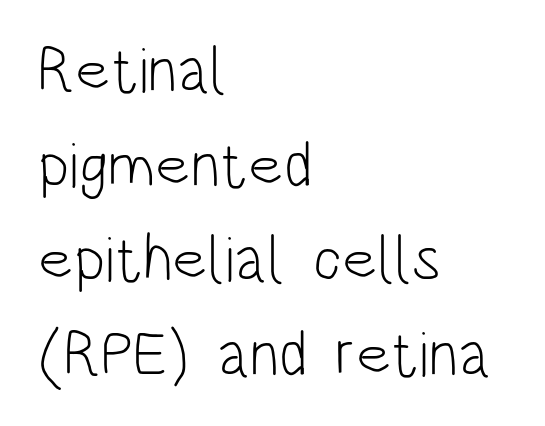
Q: Is the text bold? A: No.
Q: Is the text italic (slanted)? A: No, it is upright.
Q: Is the typeface a serif or a sans-serif typeface? A: Sans-serif.
Q: Is the text underlined? A: No.
Q: How is the paragraph aligned? A: Left-aligned.
Q: Is the spacing between letters normal or unusually wide? A: Normal.
Q: Is the spacing between lines tight, normal or loose? A: Normal.
Q: Width (condensed, normal, or wide)? A: Condensed.
Q: Stroke contrast? A: Low.
Q: x-height? A: Large.
Q: Monospaced? A: No.
